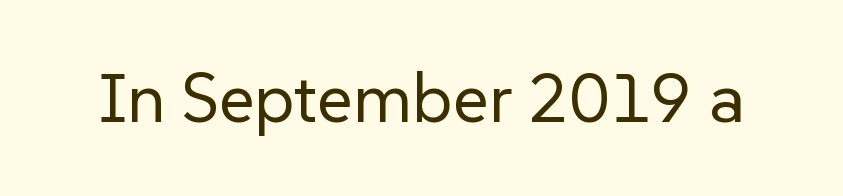
Q: Is the text bold? A: No.
Q: Is the text italic (slanted)? A: No, it is upright.
Q: Is the typeface a serif or a sans-serif typeface? A: Sans-serif.
Q: Is the text underlined? A: No.
Q: Is the spacing between letters normal or unusually wide? A: Normal.
Q: Width (condensed, normal, or wide)? A: Normal.
Q: Stroke contrast? A: Low.
Q: x-height? A: Medium.
Q: Monospaced? A: No.
